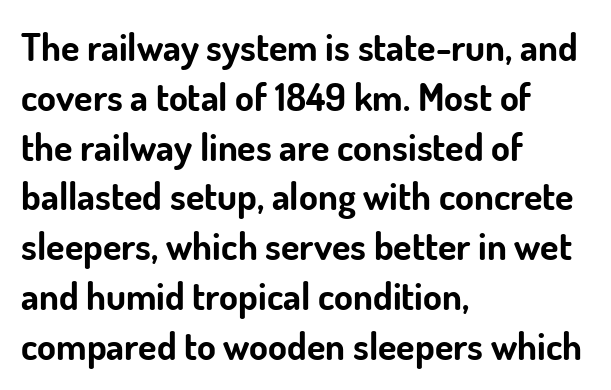
The image shows 38 px bold sans-serif type, upright; set left-aligned, normal line spacing (1.31x), normal letter spacing, not underlined; low stroke contrast and a small x-height.
